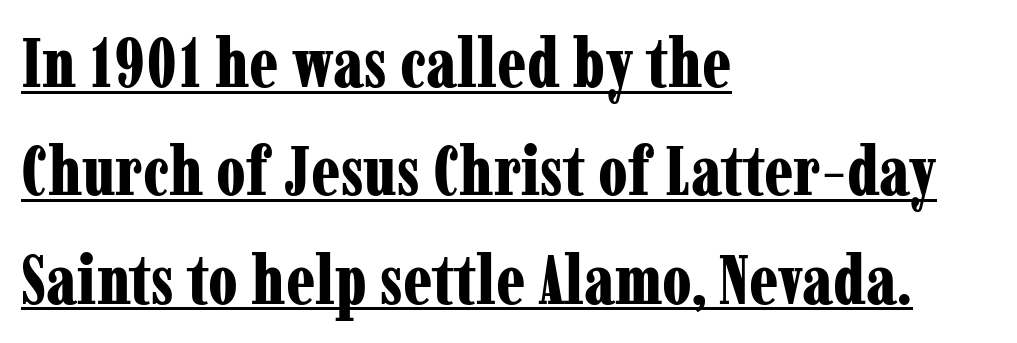
The image shows 69 px bold, condensed serif type, upright; set left-aligned, normal line spacing (1.57x), normal letter spacing, underlined; low stroke contrast and a medium x-height.
